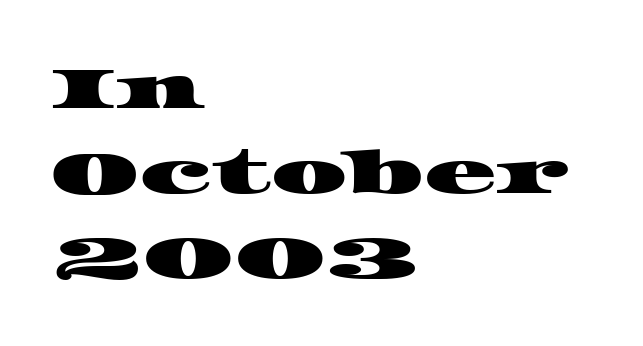
Q: Is the typeface a serif or a sans-serif typeface? A: Serif.
Q: Is the text underlined? A: No.
Q: How is the paragraph aligned? A: Left-aligned.
Q: Is the spacing between letters normal or unusually wide? A: Normal.
Q: Is the spacing between lines tight, normal or loose? A: Normal.
Q: Width (condensed, normal, or wide)? A: Wide.
Q: Stroke contrast? A: High.
Q: x-height? A: Large.
Q: Monospaced? A: No.
